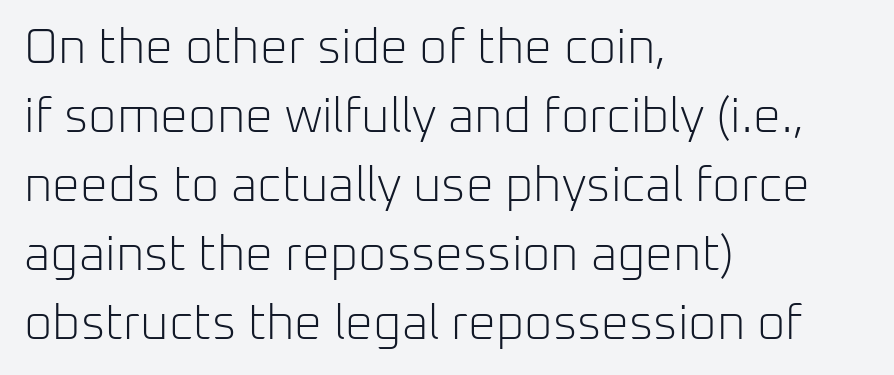
The image shows 49 px light sans-serif type, upright; set left-aligned, normal line spacing (1.41x), normal letter spacing, not underlined; low stroke contrast and a medium x-height.
